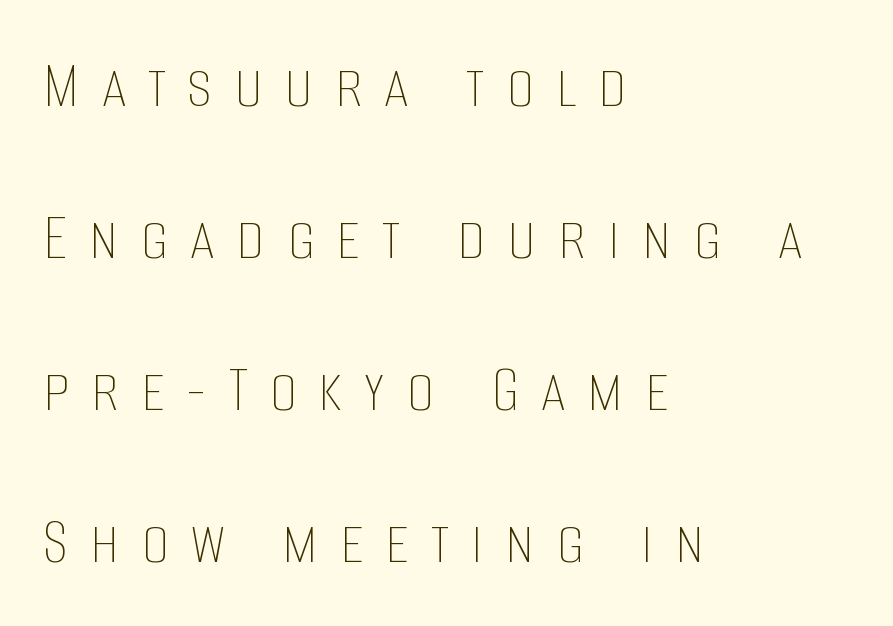
{"italic": "no", "bold": "no", "weight": "thin", "width": "condensed", "stroke_contrast": "low", "x_height": "large", "monospaced": "no", "underline": "no", "align": "left", "line_spacing": "loose", "line_spacing_ratio": 2.17, "letter_spacing": "wide", "letter_spacing_em": 0.31, "glyph_px": 70}
